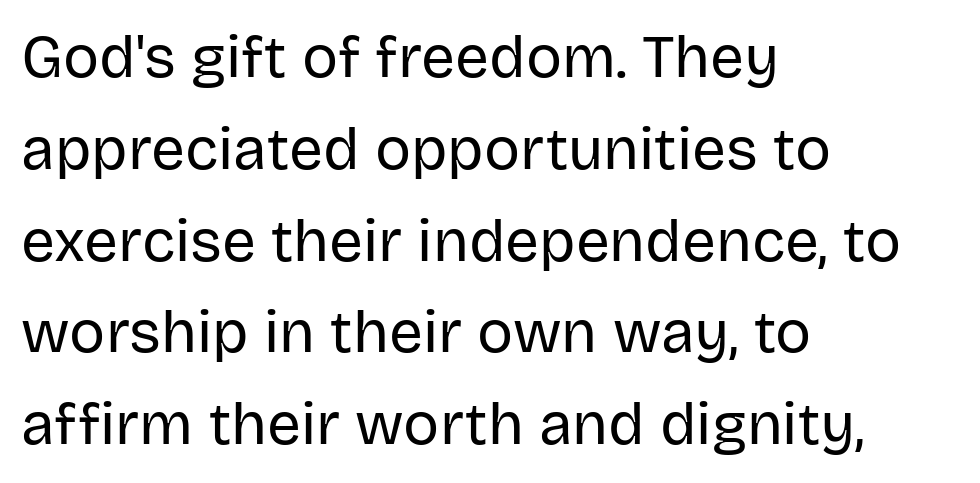
{"serif": "no", "italic": "no", "bold": "no", "weight": "regular", "width": "normal", "stroke_contrast": "low", "x_height": "large", "monospaced": "no", "underline": "no", "align": "left", "line_spacing": "normal", "line_spacing_ratio": 1.53, "letter_spacing": "normal", "letter_spacing_em": 0.0, "glyph_px": 60}
